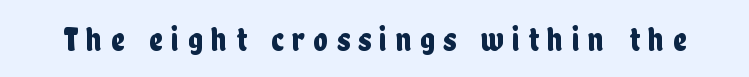
{"serif": "no", "italic": "no", "width": "condensed", "stroke_contrast": "low", "x_height": "medium", "monospaced": "no", "underline": "no", "letter_spacing": "wide", "letter_spacing_em": 0.25, "glyph_px": 34}
